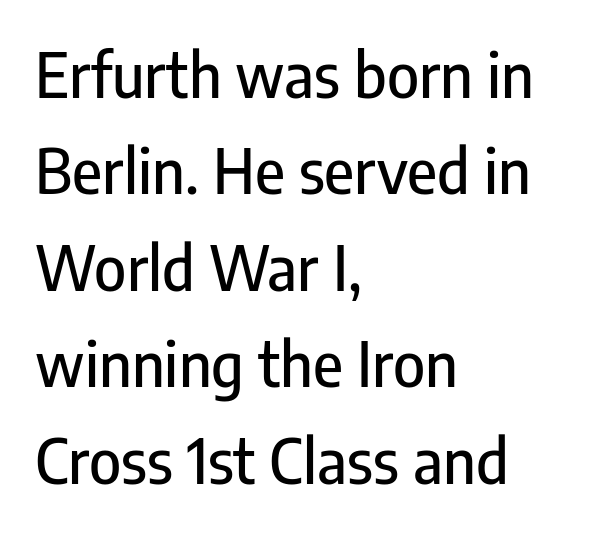
The image shows 61 px condensed sans-serif type, upright; set left-aligned, normal line spacing (1.58x), normal letter spacing, not underlined; low stroke contrast and a medium x-height.
